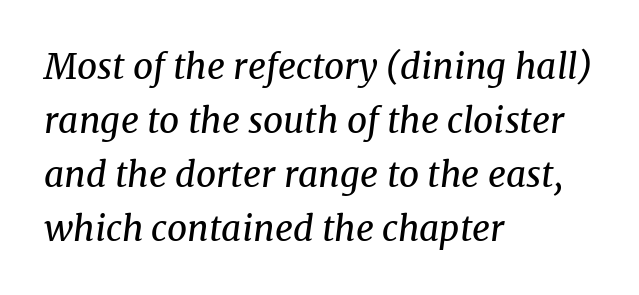
Q: Is the text bold? A: No.
Q: Is the text italic (slanted)? A: Yes, it leans right by about 8 degrees.
Q: Is the typeface a serif or a sans-serif typeface? A: Serif.
Q: Is the text underlined? A: No.
Q: How is the paragraph aligned? A: Left-aligned.
Q: Is the spacing between letters normal or unusually wide? A: Normal.
Q: Is the spacing between lines tight, normal or loose? A: Normal.
Q: Width (condensed, normal, or wide)? A: Normal.
Q: Stroke contrast? A: Medium.
Q: x-height? A: Medium.
Q: Monospaced? A: No.
